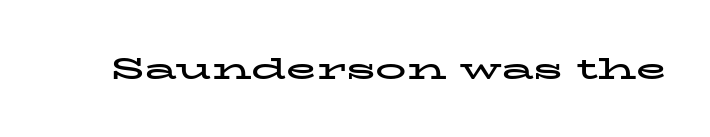
Q: Is the text bold? A: Yes.
Q: Is the text italic (slanted)? A: No, it is upright.
Q: Is the typeface a serif or a sans-serif typeface? A: Serif.
Q: Is the text underlined? A: No.
Q: Is the spacing between letters normal or unusually wide? A: Normal.
Q: Width (condensed, normal, or wide)? A: Wide.
Q: Stroke contrast? A: Low.
Q: x-height? A: Medium.
Q: Monospaced? A: No.
